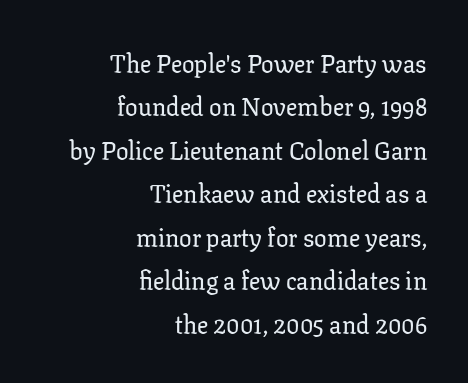
{"italic": "no", "underline": "no", "align": "right", "line_spacing_ratio": 1.74, "letter_spacing": "normal", "letter_spacing_em": 0.0, "glyph_px": 25}
